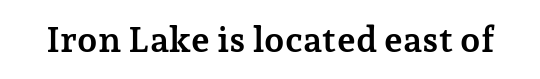
Q: Is the text bold? A: Yes.
Q: Is the text italic (slanted)? A: No, it is upright.
Q: Is the typeface a serif or a sans-serif typeface? A: Serif.
Q: Is the text underlined? A: No.
Q: Is the spacing between letters normal or unusually wide? A: Normal.
Q: Width (condensed, normal, or wide)? A: Normal.
Q: Stroke contrast? A: Low.
Q: x-height? A: Medium.
Q: Monospaced? A: No.
